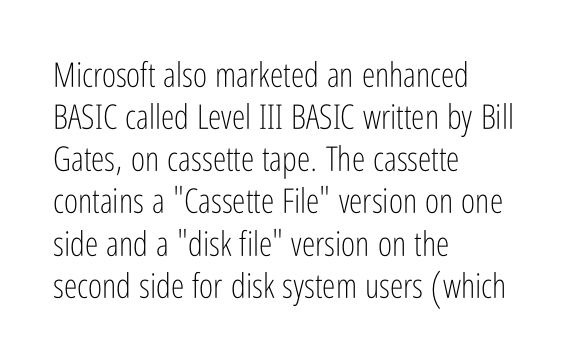
{"serif": "no", "italic": "no", "bold": "no", "weight": "light", "width": "condensed", "stroke_contrast": "low", "x_height": "medium", "monospaced": "no", "underline": "no", "align": "left", "line_spacing_ratio": 1.24, "letter_spacing": "normal", "letter_spacing_em": 0.0, "glyph_px": 34}
